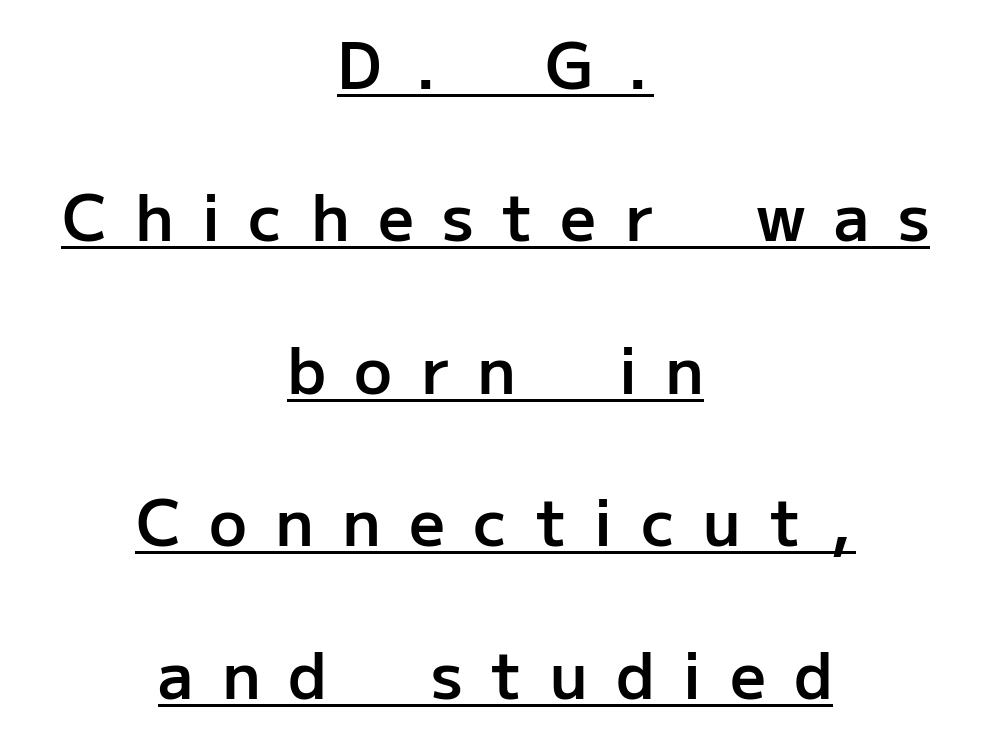
{"serif": "no", "italic": "no", "bold": "semi", "weight": "semibold", "width": "normal", "stroke_contrast": "low", "x_height": "medium", "monospaced": "no", "underline": "yes", "align": "center", "line_spacing": "loose", "line_spacing_ratio": 2.42, "letter_spacing": "wide", "letter_spacing_em": 0.45, "glyph_px": 63}
